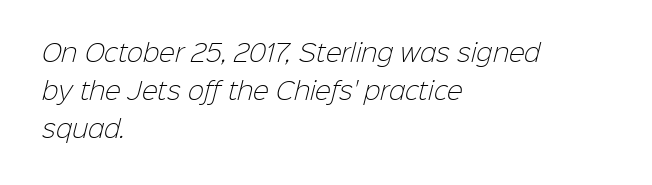
Q: Is the text bold? A: No.
Q: Is the text underlined? A: No.
Q: How is the paragraph aligned? A: Left-aligned.
Q: Is the spacing between letters normal or unusually wide? A: Normal.
Q: Is the spacing between lines tight, normal or loose? A: Normal.
